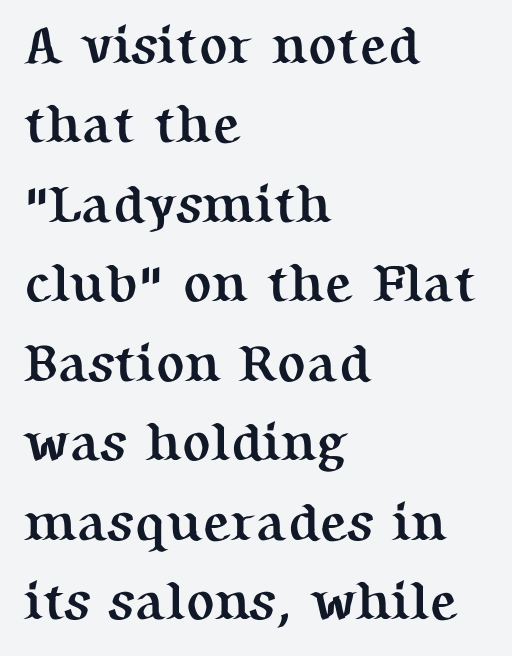
The image shows 53 px semibold serif type, upright; set left-aligned, normal line spacing (1.5x), normal letter spacing, not underlined; medium stroke contrast and a medium x-height.
